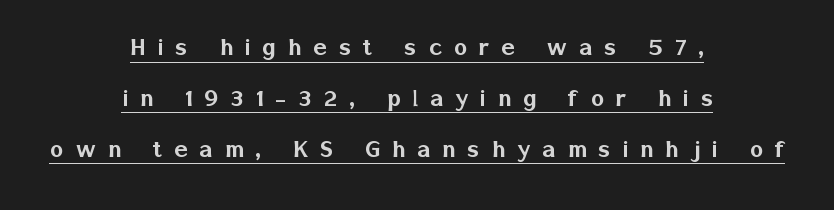
The image shows 28 px sans-serif type, upright; set centered, line spacing 1.82x, unusually wide letter spacing (+0.43 em), underlined; low stroke contrast and a medium x-height.
